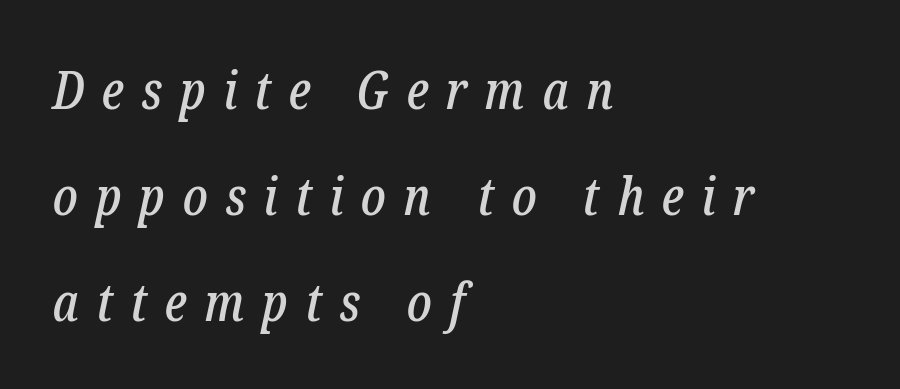
Q: Is the text italic (slanted)? A: Yes, it leans right by about 12 degrees.
Q: Is the typeface a serif or a sans-serif typeface? A: Serif.
Q: Is the text underlined? A: No.
Q: How is the paragraph aligned? A: Left-aligned.
Q: Is the spacing between letters normal or unusually wide? A: Unusually wide.
Q: Is the spacing between lines tight, normal or loose? A: Loose.
Q: Width (condensed, normal, or wide)? A: Condensed.
Q: Stroke contrast? A: Low.
Q: x-height? A: Medium.
Q: Monospaced? A: No.
